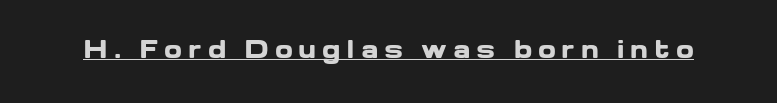
Q: Is the text bold? A: Yes.
Q: Is the text italic (slanted)? A: No, it is upright.
Q: Is the text underlined? A: Yes.
Q: Is the spacing between letters normal or unusually wide? A: Unusually wide.
